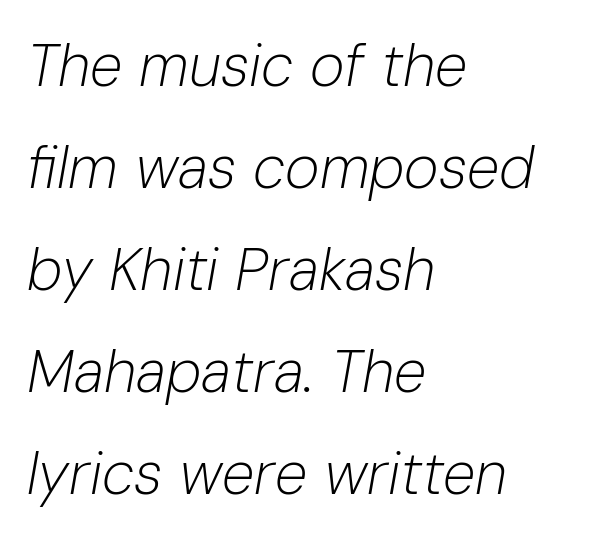
Is the type heavy? It reads as light-to-regular instead. These lines keep a tight, regular rhythm from letter to letter. You could not count columns in this text — the font is proportionally spaced. This is oblique type, the kind used for emphasis or titles. Underlining? Definitely not there. Which margin do the lines hug? The left one — the right edge is uneven.
